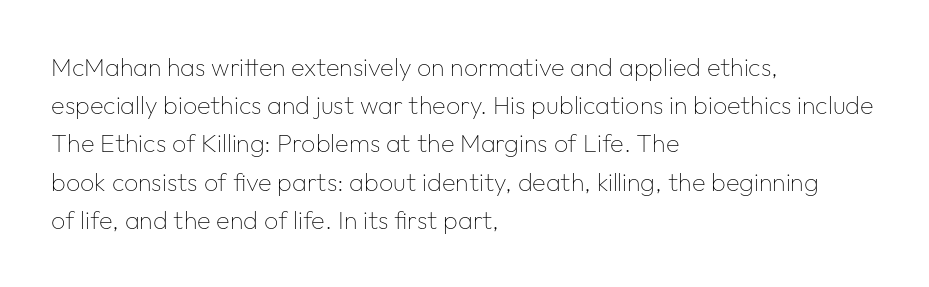
Q: Is the text bold? A: No.
Q: Is the text italic (slanted)? A: No, it is upright.
Q: Is the text underlined? A: No.
Q: How is the paragraph aligned? A: Left-aligned.
Q: Is the spacing between letters normal or unusually wide? A: Normal.
Q: Is the spacing between lines tight, normal or loose? A: Normal.
